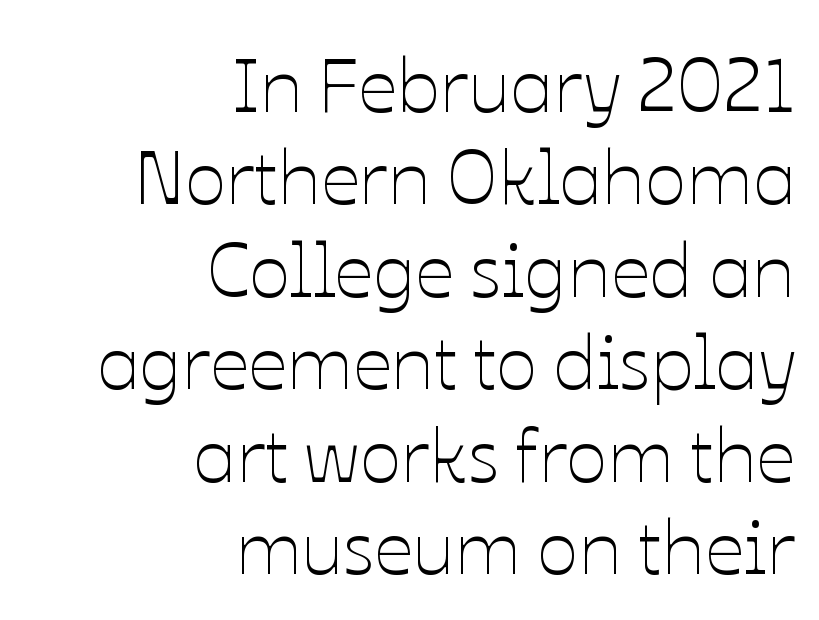
{"italic": "no", "bold": "no", "weight": "thin", "width": "normal", "stroke_contrast": "low", "x_height": "medium", "monospaced": "no", "underline": "no", "align": "right", "line_spacing_ratio": 1.2, "letter_spacing": "normal", "letter_spacing_em": 0.0, "glyph_px": 77}
